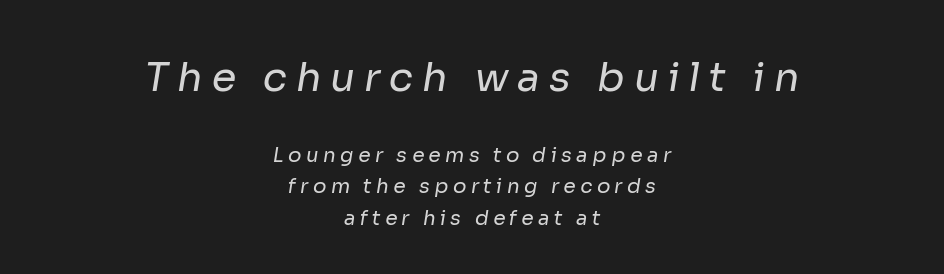
Large over small — that's the arrangement of the two blocks here. On a weight scale, this lands at 450 or below. Underline: absent. If you folded the block vertically in half, each line would mirror itself in length. What stands out about the letter spacing? Its width — letters are far apart.
